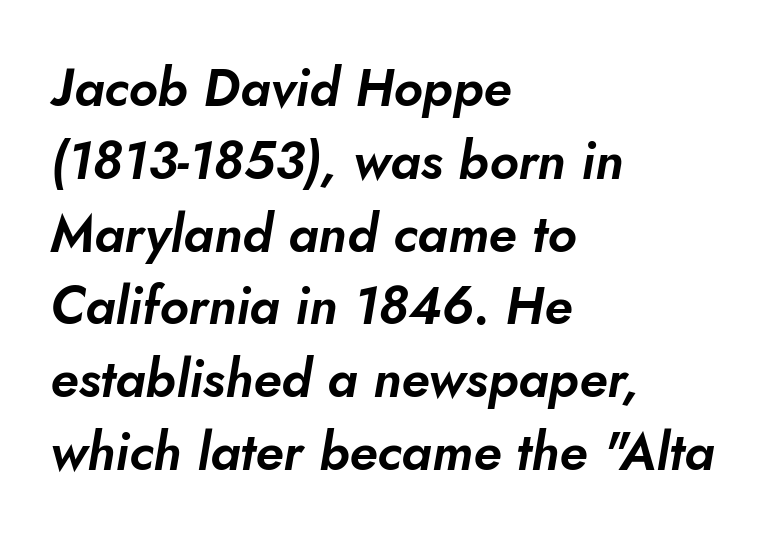
Q: Is the typeface a serif or a sans-serif typeface? A: Sans-serif.
Q: Is the text underlined? A: No.
Q: How is the paragraph aligned? A: Left-aligned.
Q: Is the spacing between letters normal or unusually wide? A: Normal.
Q: Is the spacing between lines tight, normal or loose? A: Normal.
Q: Width (condensed, normal, or wide)? A: Normal.
Q: Stroke contrast? A: Low.
Q: x-height? A: Small.
Q: Monospaced? A: No.
